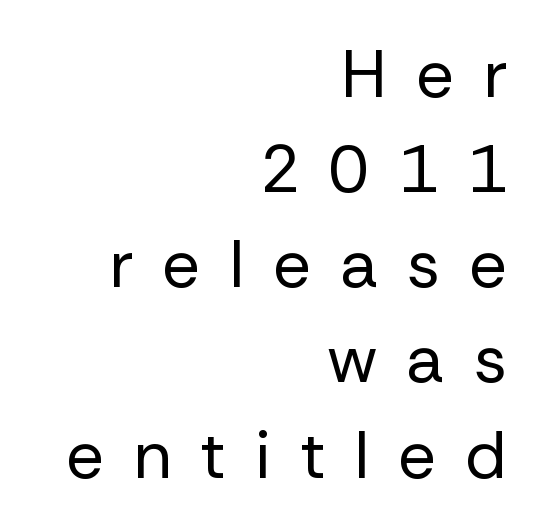
The image shows 67 px regular-weight sans-serif type, upright; set right-aligned, normal line spacing (1.42x), unusually wide letter spacing (+0.43 em), not underlined; low stroke contrast and a medium x-height.
